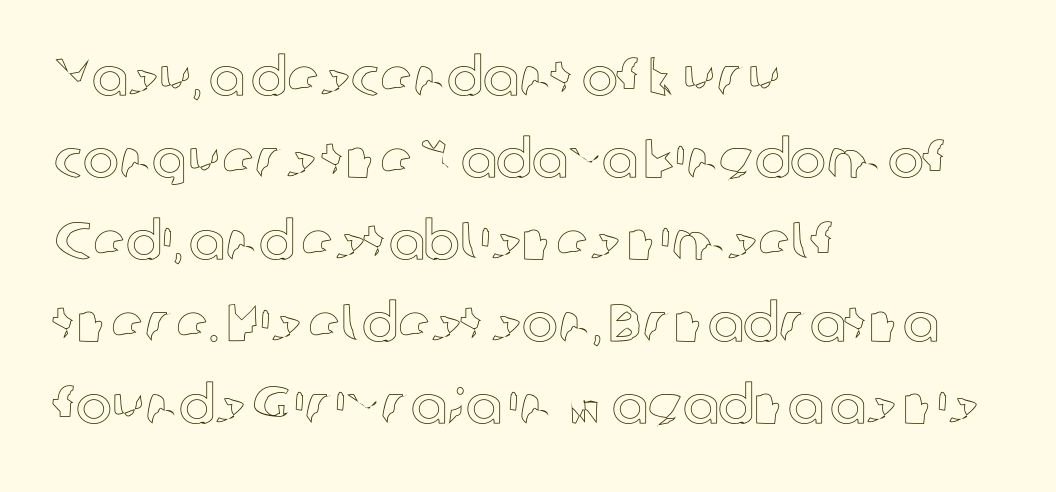
Q: Is the text italic (slanted)? A: No, it is upright.
Q: Is the text underlined? A: No.
Q: How is the paragraph aligned? A: Left-aligned.
Q: Is the spacing between letters normal or unusually wide? A: Normal.
Q: Is the spacing between lines tight, normal or loose? A: Normal.
Q: Width (condensed, normal, or wide)? A: Normal.
Q: x-height? A: Medium.
Q: Monospaced? A: No.
